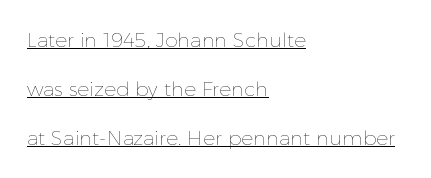
{"italic": "no", "bold": "no", "underline": "yes", "align": "left", "line_spacing": "loose", "line_spacing_ratio": 2.44, "letter_spacing": "normal", "letter_spacing_em": 0.0, "glyph_px": 20}
